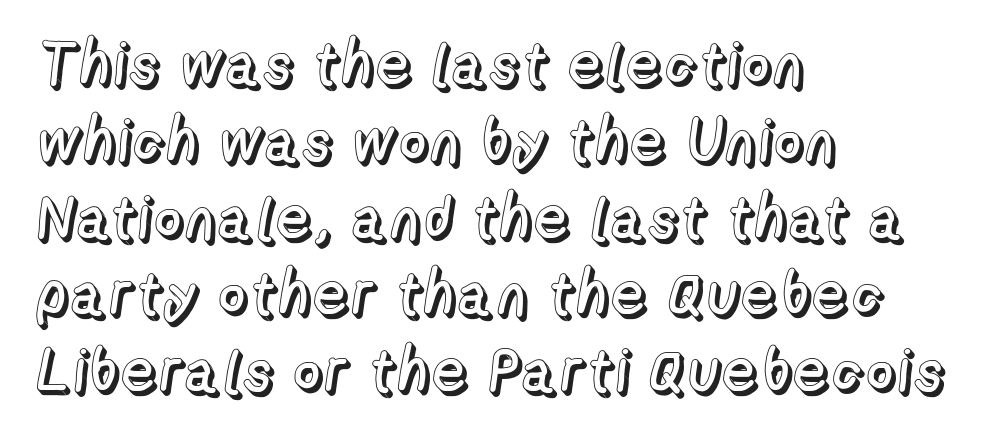
{"width": "normal", "x_height": "medium", "monospaced": "no", "underline": "no", "align": "left", "line_spacing": "normal", "line_spacing_ratio": 1.28, "letter_spacing": "normal", "letter_spacing_em": 0.0, "glyph_px": 60}
